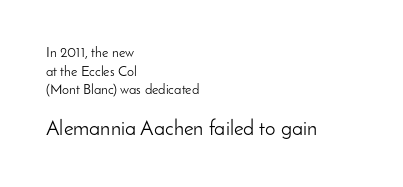
Q: Is the text bold? A: No.
Q: Is the text italic (slanted)? A: No, it is upright.
Q: Is the text underlined? A: No.
Q: How is the paragraph aligned? A: Left-aligned.
Q: Is the spacing between letters normal or unusually wide? A: Normal.
Q: Is the spacing between lines tight, normal or loose? A: Normal.
Q: Which block of text is set in a larger size, the first (top) or the second (bottom)? A: The second (bottom) one.
